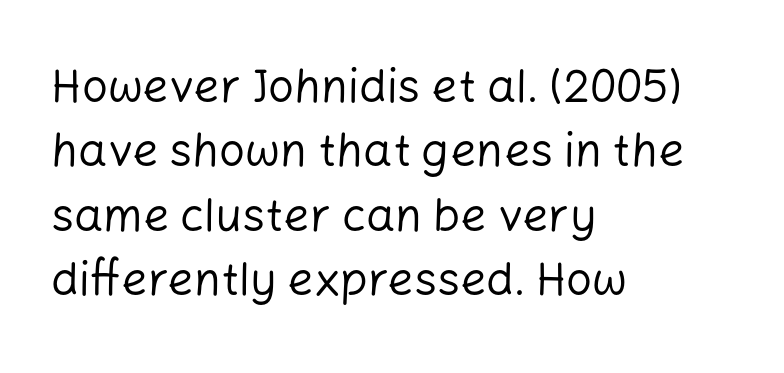
Q: Is the text bold? A: No.
Q: Is the text italic (slanted)? A: No, it is upright.
Q: Is the typeface a serif or a sans-serif typeface? A: Sans-serif.
Q: Is the text underlined? A: No.
Q: How is the paragraph aligned? A: Left-aligned.
Q: Is the spacing between letters normal or unusually wide? A: Normal.
Q: Is the spacing between lines tight, normal or loose? A: Normal.
Q: Width (condensed, normal, or wide)? A: Normal.
Q: Stroke contrast? A: Low.
Q: x-height? A: Medium.
Q: Monospaced? A: No.
